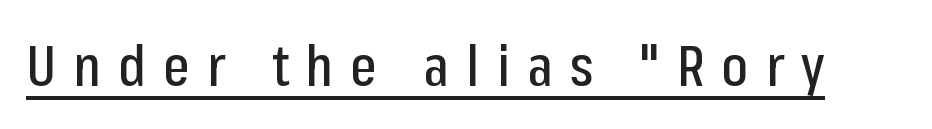
Q: Is the text italic (slanted)? A: No, it is upright.
Q: Is the typeface a serif or a sans-serif typeface? A: Sans-serif.
Q: Is the text underlined? A: Yes.
Q: Is the spacing between letters normal or unusually wide? A: Unusually wide.
Q: Width (condensed, normal, or wide)? A: Condensed.
Q: Stroke contrast? A: Low.
Q: x-height? A: Medium.
Q: Monospaced? A: No.
